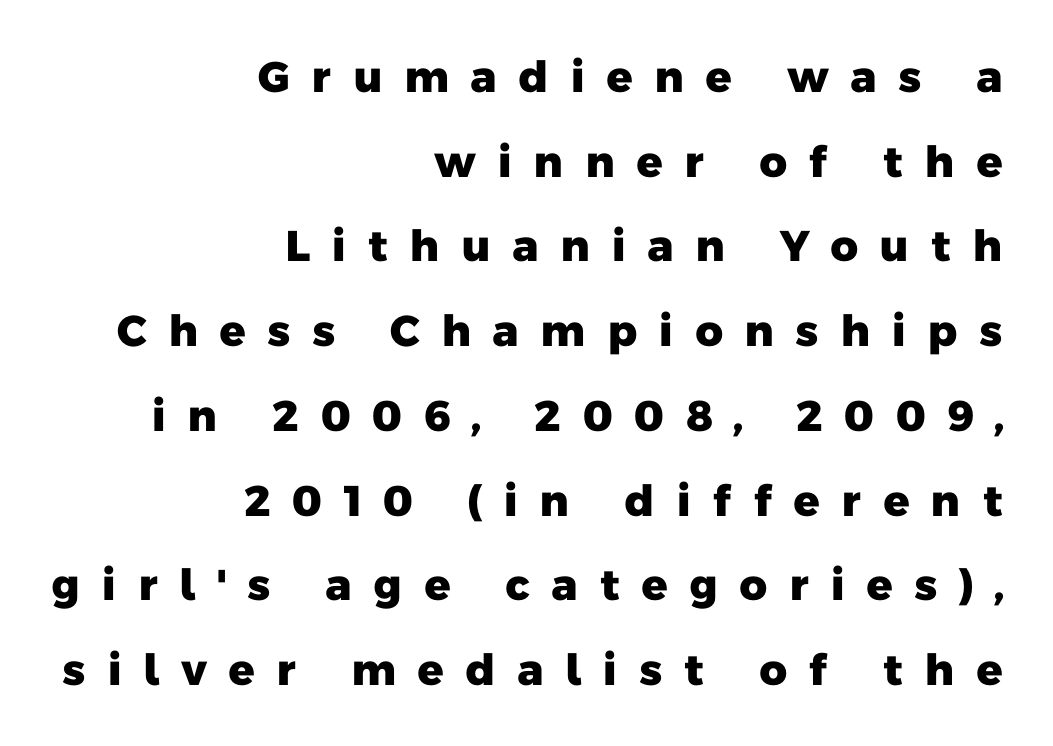
Successive baselines arrive slowly, with a big drop between each. Pretty heavy lettering here — definitely bold. Any mark beneath the type? The region is blank. Examine the stroke ends and you'll find no serifs. Honestly, the letter spacing is so wide it's the main thing you notice. The letters advance in unequal steps, a hallmark of proportional type.
